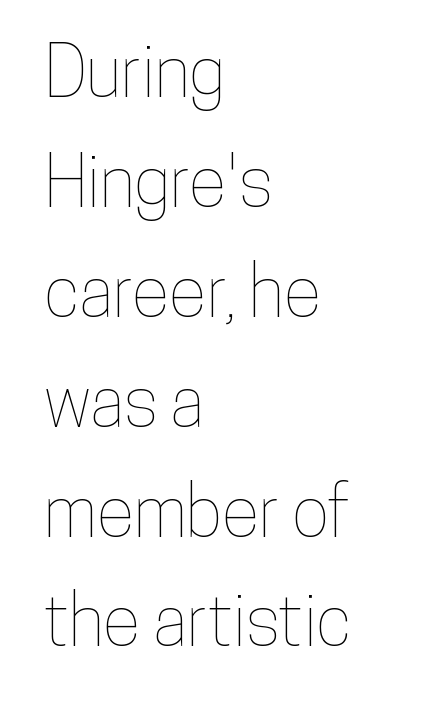
The image shows 70 px condensed type, upright; set left-aligned, normal line spacing (1.57x), normal letter spacing, not underlined; low stroke contrast and a medium x-height.
